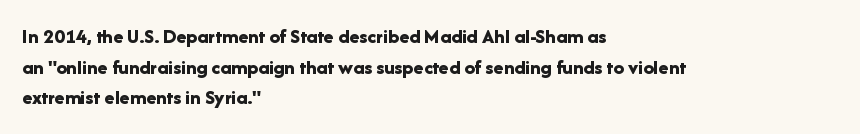
Glyph-to-glyph distance matches everyday printed text. If you drew a line through each stem, it would be perfectly vertical. Horizontal bands of white between lines are of average thickness. Type without underlining. The glyphs have the mass of a bold cut.
